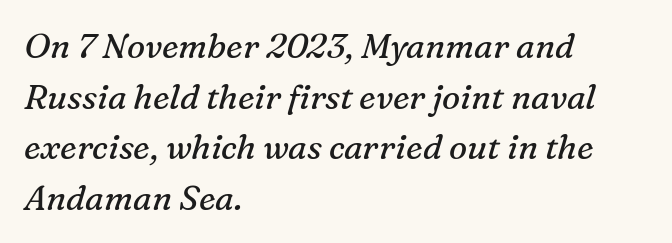
The rag falls on the right side of this text block. A bare baseline throughout the passage. The font family rendered here belongs to the serif group. Spacing verdict: proportional, widths tailored to each character. Is this a heavy cut? Hardly; it is regular or lighter.
